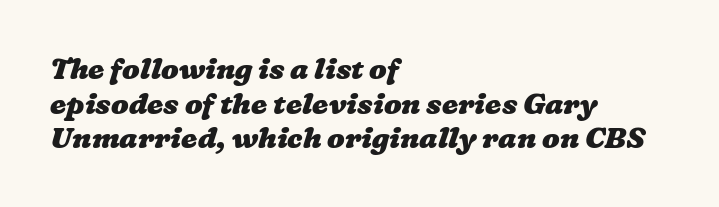
Q: Is the text bold? A: Yes.
Q: Is the text underlined? A: No.
Q: How is the paragraph aligned? A: Left-aligned.
Q: Is the spacing between letters normal or unusually wide? A: Normal.
Q: Width (condensed, normal, or wide)? A: Wide.
Q: Stroke contrast? A: Low.
Q: x-height? A: Medium.
Q: Monospaced? A: No.
